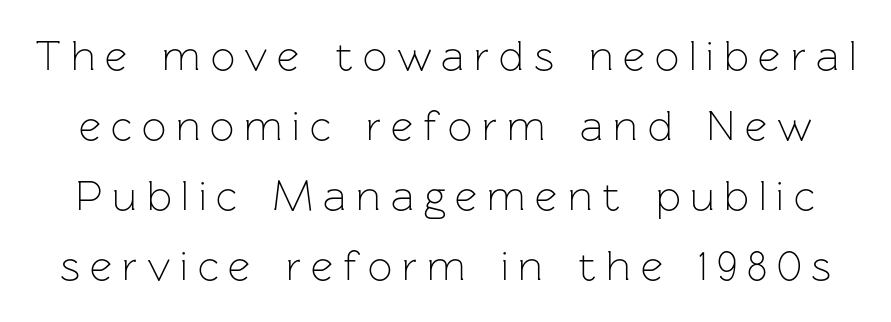
Q: Is the text bold? A: No.
Q: Is the text italic (slanted)? A: No, it is upright.
Q: Is the typeface a serif or a sans-serif typeface? A: Sans-serif.
Q: Is the text underlined? A: No.
Q: Is the spacing between letters normal or unusually wide? A: Unusually wide.
Q: Is the spacing between lines tight, normal or loose? A: Normal.
Q: Width (condensed, normal, or wide)? A: Normal.
Q: Stroke contrast? A: Low.
Q: x-height? A: Medium.
Q: Monospaced? A: No.
